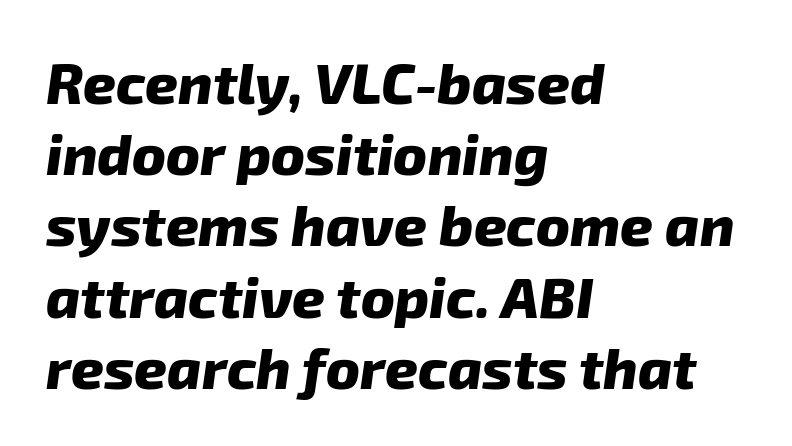
{"serif": "no", "bold": "yes", "weight": "heavy", "width": "normal", "stroke_contrast": "low", "x_height": "medium", "monospaced": "no", "underline": "no", "align": "left", "line_spacing": "normal", "line_spacing_ratio": 1.25, "letter_spacing": "normal", "letter_spacing_em": 0.0, "glyph_px": 57}
